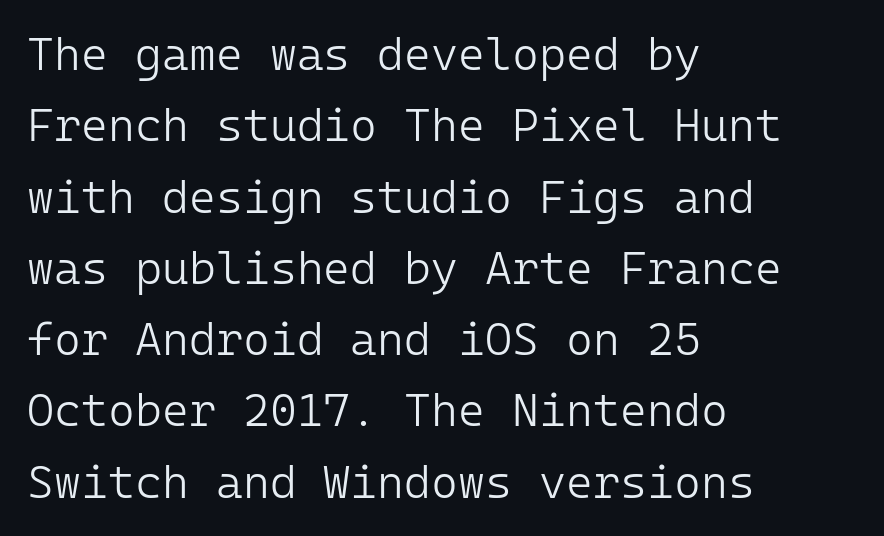
The image shows 46 px light sans-serif type, upright, monospaced; set left-aligned, normal line spacing (1.55x), normal letter spacing, not underlined; low stroke contrast and a medium x-height.
